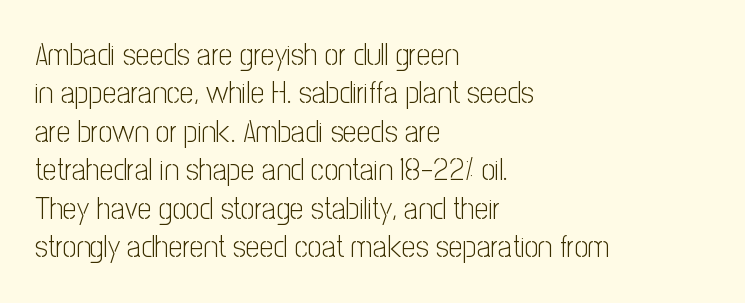
Q: Is the text bold? A: No.
Q: Is the text italic (slanted)? A: No, it is upright.
Q: Is the typeface a serif or a sans-serif typeface? A: Sans-serif.
Q: Is the text underlined? A: No.
Q: How is the paragraph aligned? A: Left-aligned.
Q: Is the spacing between letters normal or unusually wide? A: Normal.
Q: Width (condensed, normal, or wide)? A: Condensed.
Q: Stroke contrast? A: Low.
Q: x-height? A: Medium.
Q: Monospaced? A: No.
